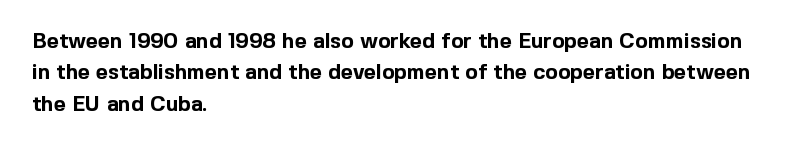
The passage shown is emphatically bold. The specimen reads as upright at a glance. Alignment: flush left. What stands out about the letter spacing? Nothing — it is the standard amount. The block of text has a typical density, with ordinary space between rows. The words here are not underlined.
